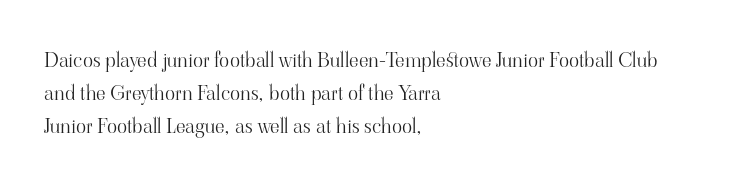
{"italic": "no", "bold": "no", "underline": "no", "align": "left", "line_spacing": "normal", "line_spacing_ratio": 1.56, "letter_spacing": "normal", "letter_spacing_em": 0.0, "glyph_px": 21}
